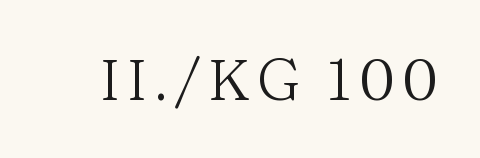
The image shows 58 px light serif type, upright; set not underlined; medium stroke contrast and a small x-height.
